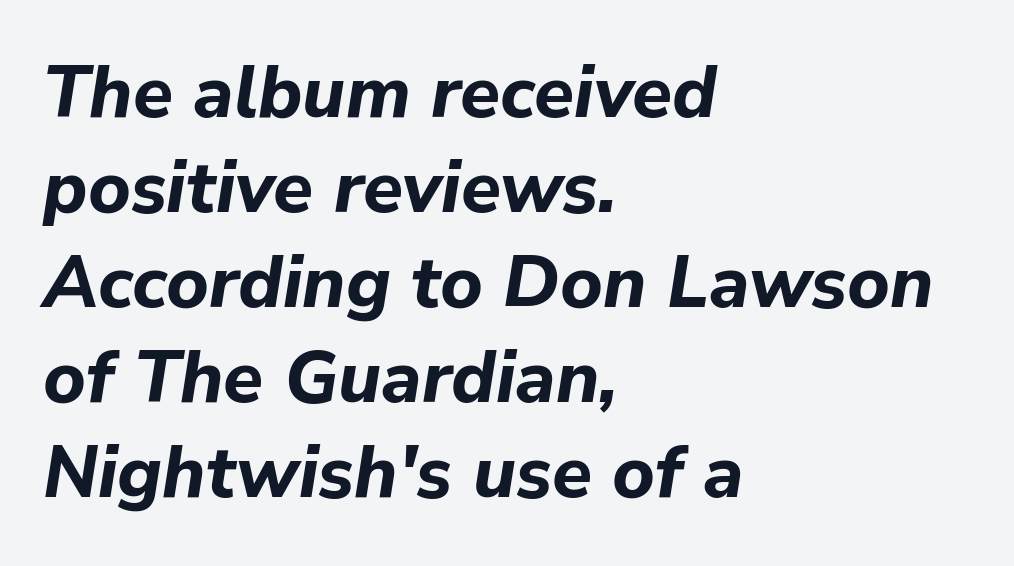
The passage shown is typed in a proportional face where columns would drift. The glyphs are unaccompanied by any horizontal stroke below them. Caption: bold face, heavy strokes. The leading is moderate, giving the passage an even texture. Observe the lean: these are italic letterforms. Does extra space separate the letters? No, they use regular spacing.
